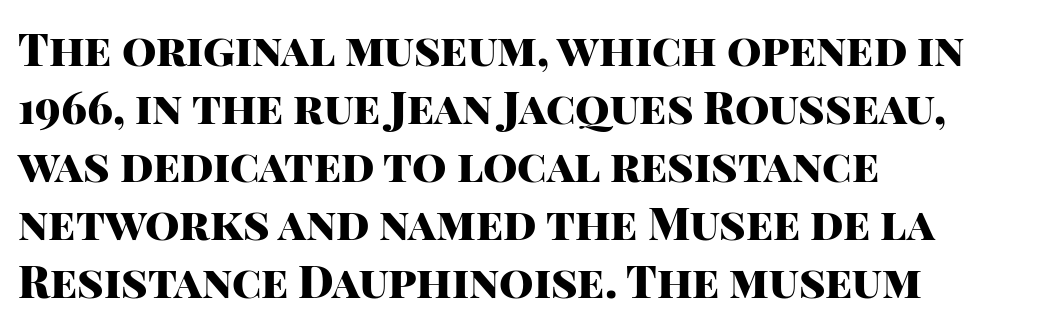
The image shows 44 px heavy sans-serif type, upright; set left-aligned, normal line spacing (1.32x), normal letter spacing, not underlined; high stroke contrast and a large x-height.
